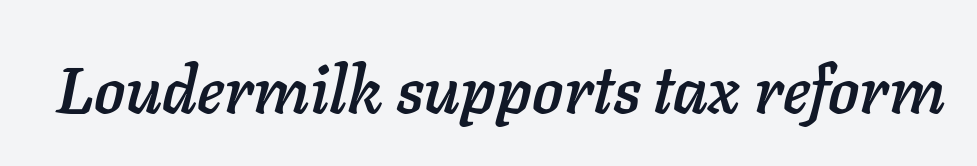
In terms of posture, this sample is oblique. Looks like regular typesetting: each glyph gets only the width it needs. Look at the tracking — it's just the regular setting, nothing added. Quick note: underline off.
